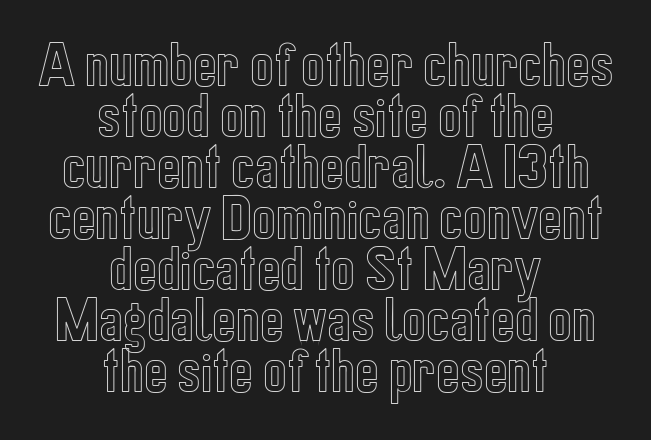
Students, note that the glyphs here touch the page at normal intervals. This rendering uses center alignment, leaving both contours irregular but symmetric. Unlike italic type, these characters show no tilt at all. Varying glyph widths throughout — classic text-font behaviour.
